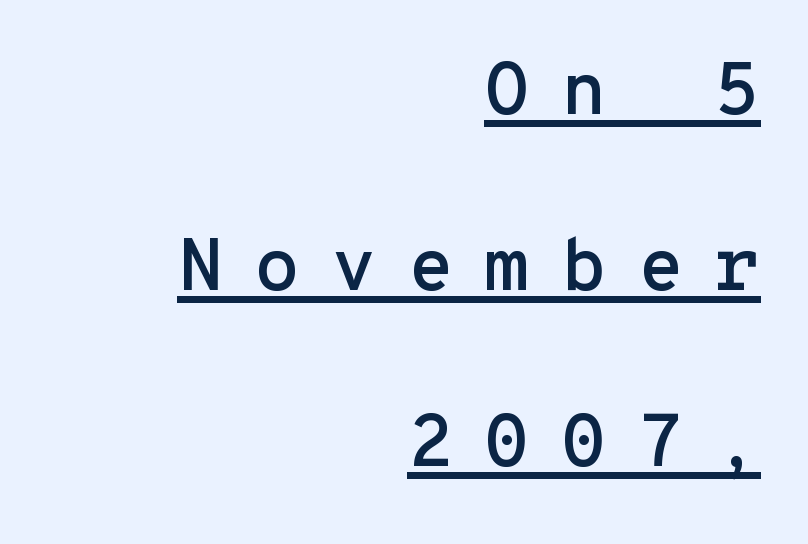
{"serif": "no", "italic": "no", "width": "normal", "stroke_contrast": "low", "x_height": "medium", "monospaced": "yes", "underline": "yes", "align": "right", "line_spacing": "loose", "line_spacing_ratio": 2.38, "letter_spacing": "wide", "letter_spacing_em": 0.42, "glyph_px": 74}
